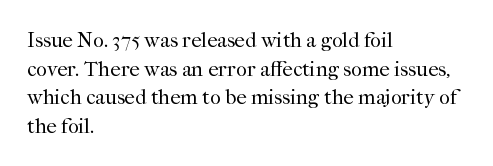
Line beginnings align vertically; line endings do not. Whoever set this chose a conventional vertical rhythm. Stroke mass is kept to a normal reading level or below. Nobody touched the tracking dial on this one.
